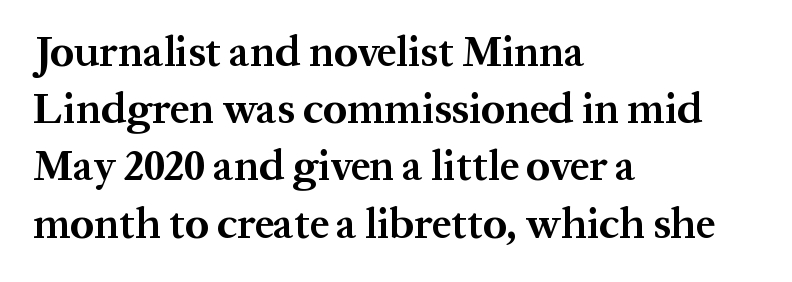
Think of a printed novel: that variable character pitch is what you see here. Tracking value appears to be zero — textbook default spacing. As a designer I'd log this as weight 700, bold. Alignment: flush left. The zone under the glyphs is completely vacant.
